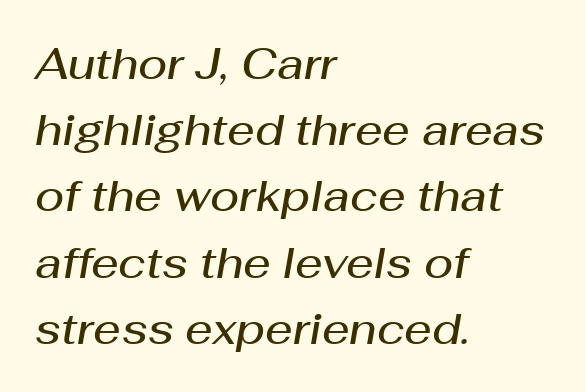
The image shows 43 px semibold type, italic (leaning right); set left-aligned, normal line spacing (1.54x), normal letter spacing, not underlined; medium stroke contrast and a medium x-height.
